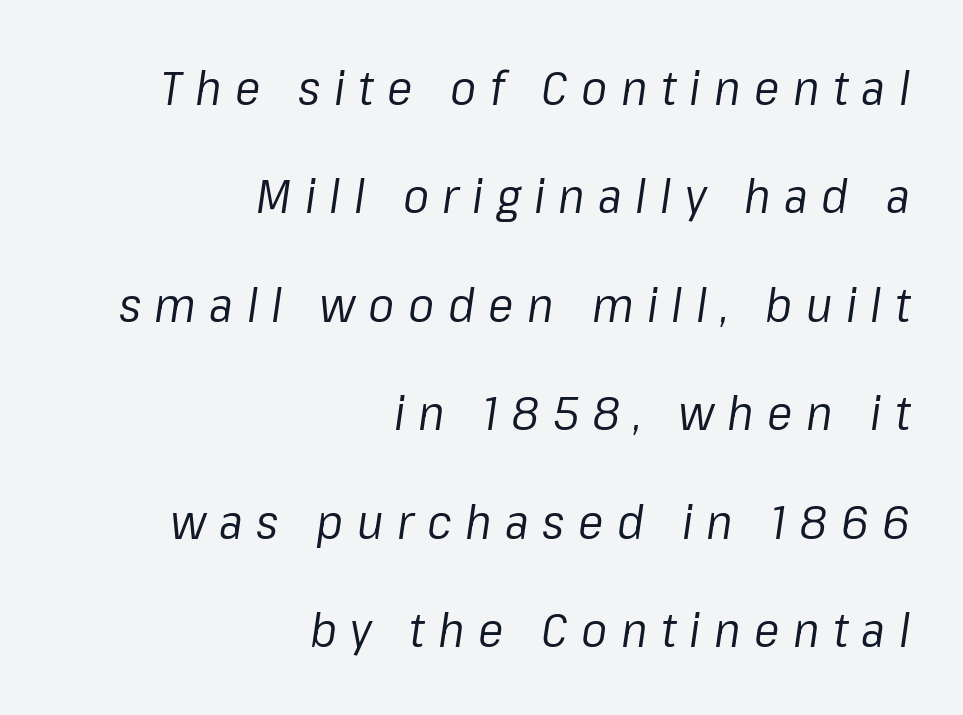
The letterforms stand isolated, each surrounded by extra space. Observe the lean: these are italic letterforms. Nothing heavy about these letters — not bold at all. The words here are not underlined. Reading down the column, the eye jumps a long way to each next line.
